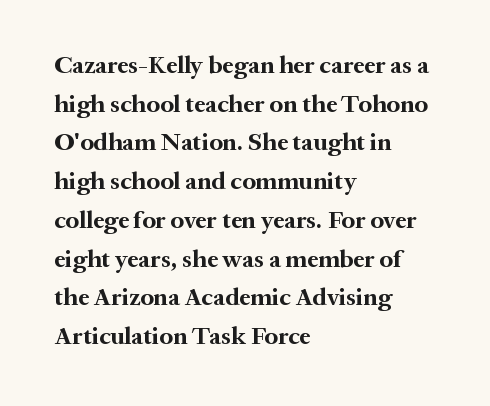
Q: Is the text bold? A: Yes.
Q: Is the text italic (slanted)? A: No, it is upright.
Q: Is the text underlined? A: No.
Q: How is the paragraph aligned? A: Left-aligned.
Q: Is the spacing between letters normal or unusually wide? A: Normal.
Q: Is the spacing between lines tight, normal or loose? A: Normal.
